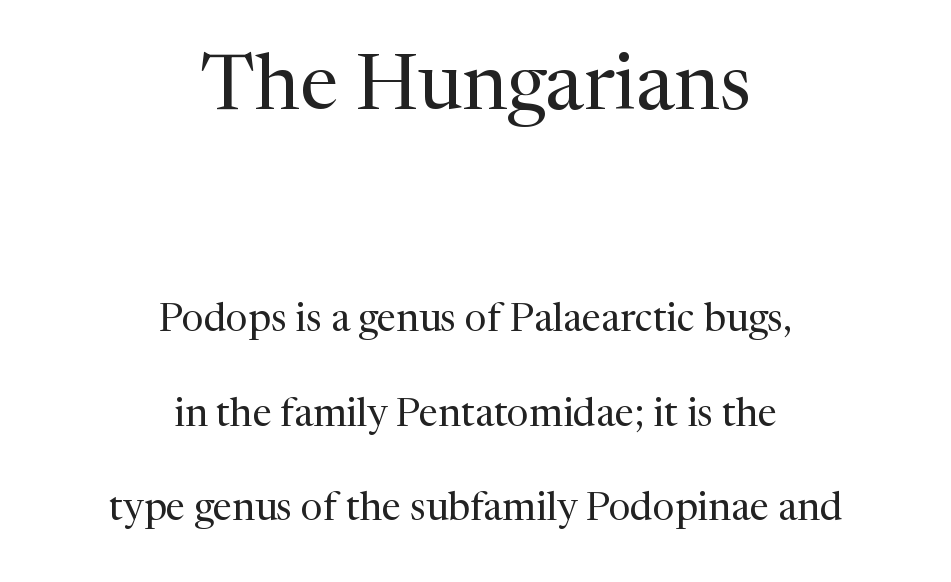
{"serif": "yes", "italic": "no", "bold": "no", "weight": "regular", "width": "normal", "stroke_contrast": "medium", "x_height": "medium", "monospaced": "no", "underline": "no", "align": "center", "line_spacing": "loose", "line_spacing_ratio": 2.42, "letter_spacing": "normal", "letter_spacing_em": 0.0, "larger_block": "first", "size_ratio": 2.0, "glyph_px": 78}
